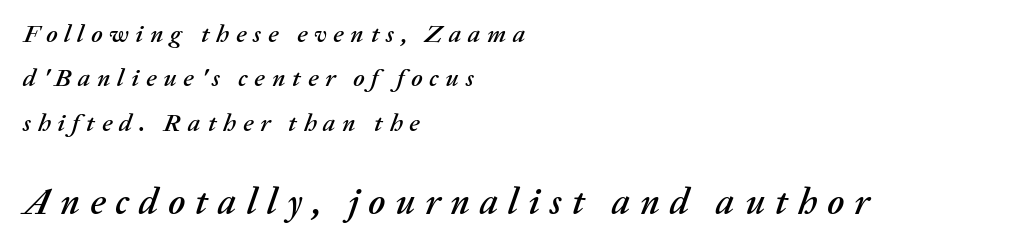
Q: Is the text italic (slanted)? A: Yes, it leans right by about 20 degrees.
Q: Is the text underlined? A: No.
Q: How is the paragraph aligned? A: Left-aligned.
Q: Is the spacing between letters normal or unusually wide? A: Unusually wide.
Q: Which block of text is set in a larger size, the first (top) or the second (bottom)? A: The second (bottom) one.
Q: Width (condensed, normal, or wide)? A: Normal.
Q: Stroke contrast? A: Medium.
Q: x-height? A: Medium.
Q: Monospaced? A: No.
